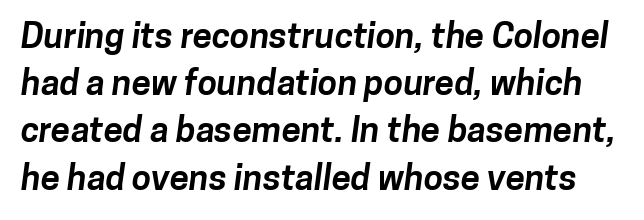
{"serif": "no", "bold": "yes", "weight": "bold", "width": "normal", "stroke_contrast": "low", "x_height": "medium", "monospaced": "no", "underline": "no", "line_spacing": "normal", "line_spacing_ratio": 1.35, "letter_spacing": "normal", "letter_spacing_em": 0.0, "glyph_px": 35}
